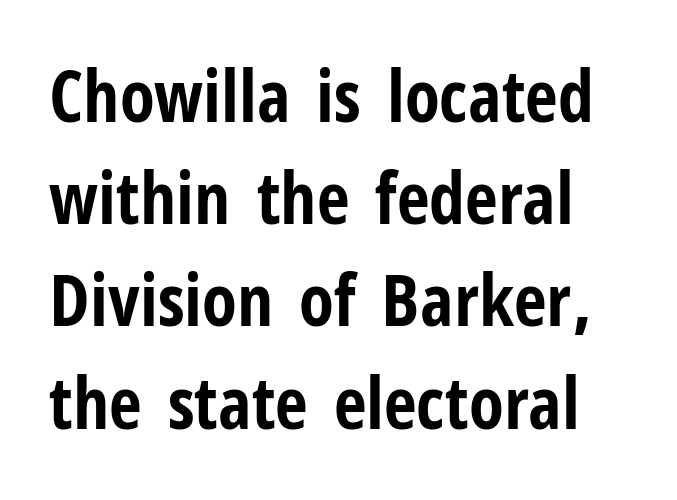
Q: Is the text bold? A: Yes.
Q: Is the text italic (slanted)? A: No, it is upright.
Q: Is the typeface a serif or a sans-serif typeface? A: Sans-serif.
Q: Is the text underlined? A: No.
Q: Is the spacing between letters normal or unusually wide? A: Normal.
Q: Is the spacing between lines tight, normal or loose? A: Normal.
Q: Width (condensed, normal, or wide)? A: Condensed.
Q: Stroke contrast? A: Low.
Q: x-height? A: Medium.
Q: Monospaced? A: No.
